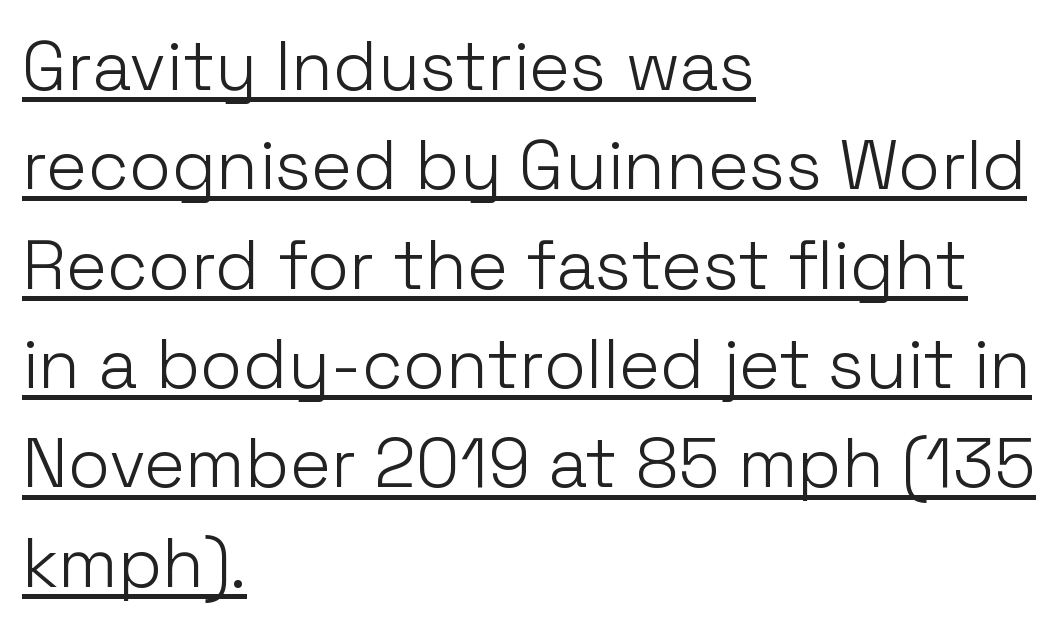
{"serif": "no", "italic": "no", "bold": "no", "weight": "light", "width": "normal", "stroke_contrast": "low", "x_height": "medium", "monospaced": "no", "underline": "yes", "align": "left", "line_spacing": "normal", "line_spacing_ratio": 1.44, "letter_spacing": "normal", "letter_spacing_em": 0.0, "glyph_px": 69}
